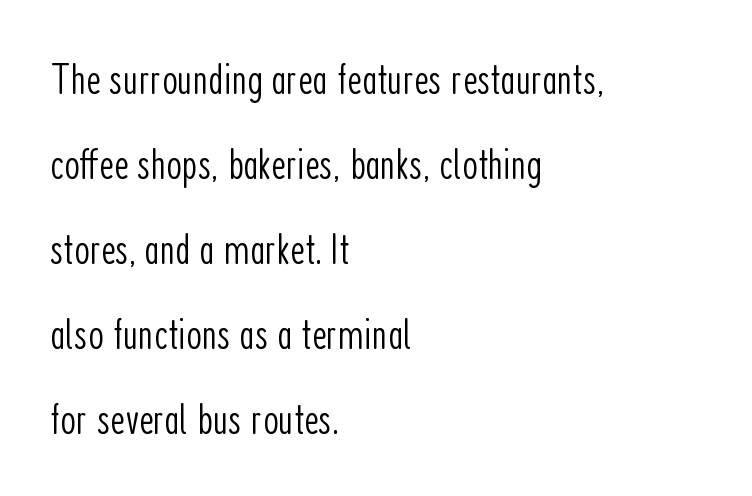
The image shows 45 px light, condensed sans-serif type, upright; set left-aligned, line spacing 1.89x, normal letter spacing, not underlined; low stroke contrast and a medium x-height.
